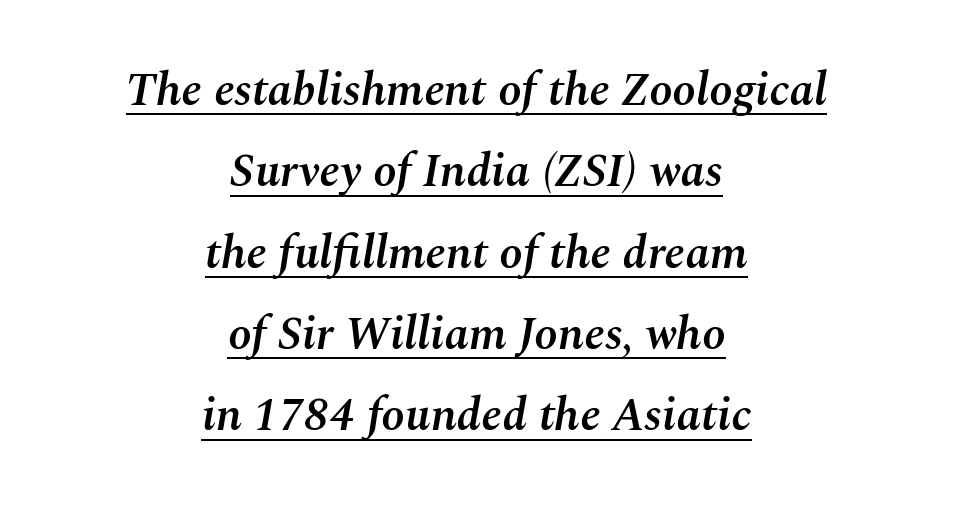
The letters sit at their default tracking, neither squeezed nor spread. It's the slanting kind of type. Descenders here cross a horizontal rule under the line. Its strokes are somewhat broadened, the hallmark of semibold type. Think of a printed novel: that variable character pitch is what you see here.
